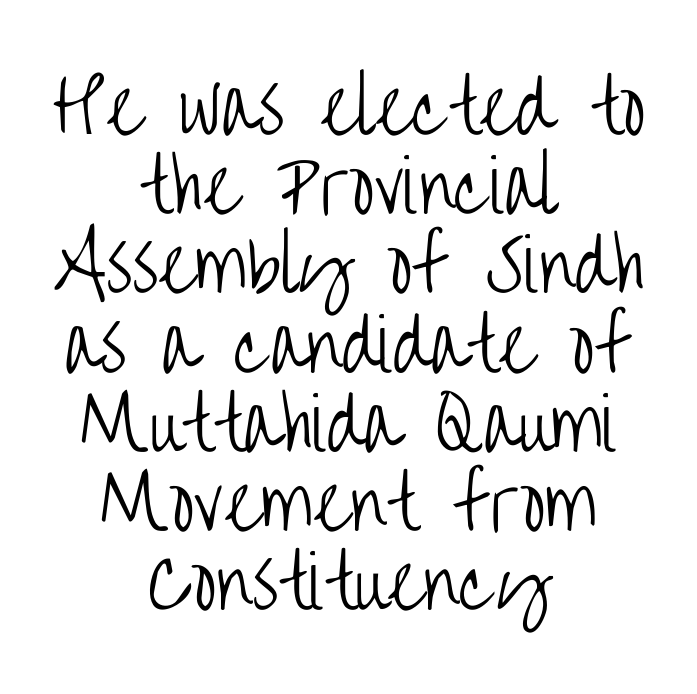
Q: Is the text bold? A: No.
Q: Is the text italic (slanted)? A: No, it is upright.
Q: Is the typeface a serif or a sans-serif typeface? A: Sans-serif.
Q: Is the text underlined? A: No.
Q: How is the paragraph aligned? A: Centered.
Q: Is the spacing between letters normal or unusually wide? A: Normal.
Q: Is the spacing between lines tight, normal or loose? A: Tight.
Q: Width (condensed, normal, or wide)? A: Condensed.
Q: Stroke contrast? A: Low.
Q: x-height? A: Large.
Q: Monospaced? A: No.
